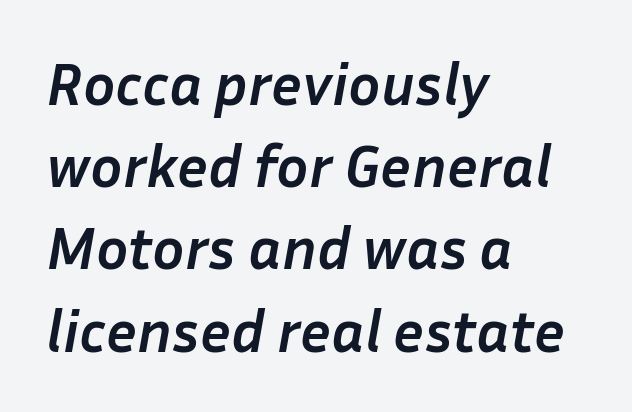
The image shows 60 px semibold type, italic (leaning right); set left-aligned, normal line spacing (1.37x), normal letter spacing, not underlined; low stroke contrast and a medium x-height.
